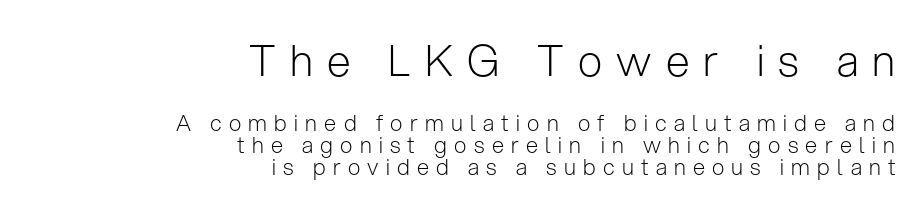
Note: no serifs on the glyphs. The designer gave the opening block more size than the closing block. The letters stand straight up with perfectly vertical stems. Caption: multi-line text, flush right, ragged left.
